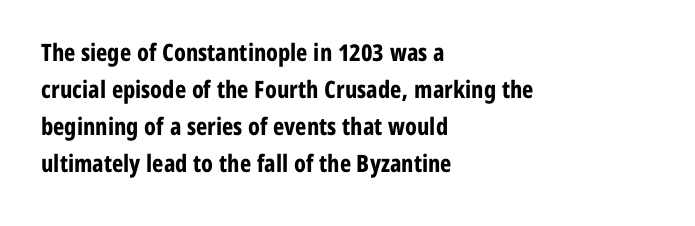
These lines sit exactly where default settings would place them. Descenders are the only things crossing below the line. As a designer I'd log this as weight 700, bold. Where is the straight margin? On the left. The axis of the letterforms is exactly vertical. No extra tracking has been applied to these lines.
